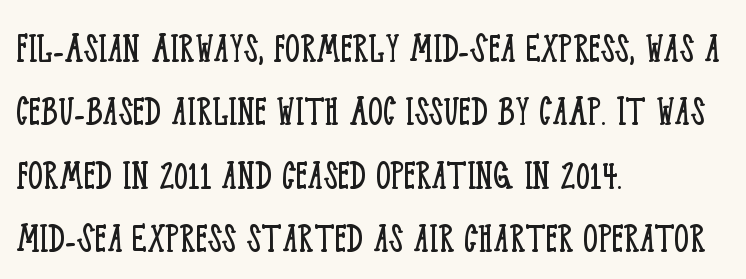
Q: Is the text bold? A: No.
Q: Is the text italic (slanted)? A: No, it is upright.
Q: Is the typeface a serif or a sans-serif typeface? A: Serif.
Q: Is the text underlined? A: No.
Q: How is the paragraph aligned? A: Left-aligned.
Q: Is the spacing between letters normal or unusually wide? A: Normal.
Q: Is the spacing between lines tight, normal or loose? A: Normal.
Q: Width (condensed, normal, or wide)? A: Condensed.
Q: Stroke contrast? A: Low.
Q: x-height? A: Large.
Q: Monospaced? A: No.
